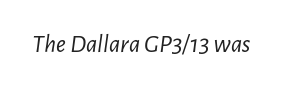
The image shows 26 px text type, italic (leaning right); set normal letter spacing, not underlined.
